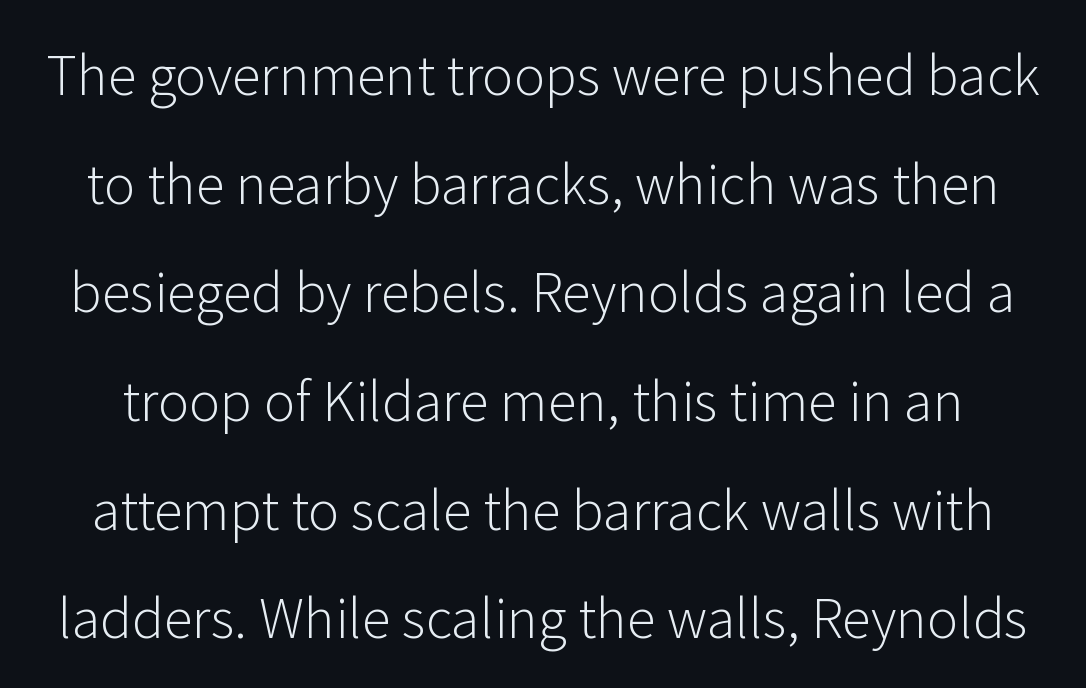
Q: Is the text bold? A: No.
Q: Is the text italic (slanted)? A: No, it is upright.
Q: Is the typeface a serif or a sans-serif typeface? A: Sans-serif.
Q: Is the text underlined? A: No.
Q: Is the spacing between letters normal or unusually wide? A: Normal.
Q: Is the spacing between lines tight, normal or loose? A: Loose.
Q: Width (condensed, normal, or wide)? A: Normal.
Q: Stroke contrast? A: Low.
Q: x-height? A: Medium.
Q: Monospaced? A: No.
